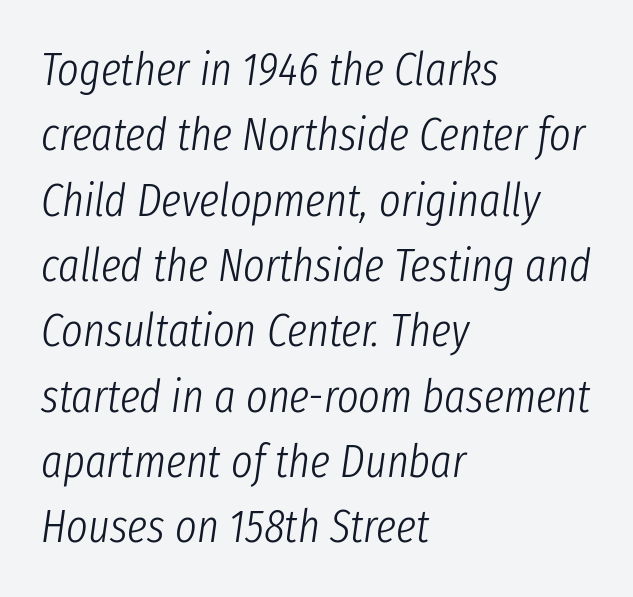
Q: Is the text bold? A: No.
Q: Is the text italic (slanted)? A: Yes, it leans right by about 8 degrees.
Q: Is the text underlined? A: No.
Q: How is the paragraph aligned? A: Left-aligned.
Q: Is the spacing between letters normal or unusually wide? A: Normal.
Q: Is the spacing between lines tight, normal or loose? A: Normal.
Q: Width (condensed, normal, or wide)? A: Condensed.
Q: Stroke contrast? A: Low.
Q: x-height? A: Medium.
Q: Monospaced? A: No.
